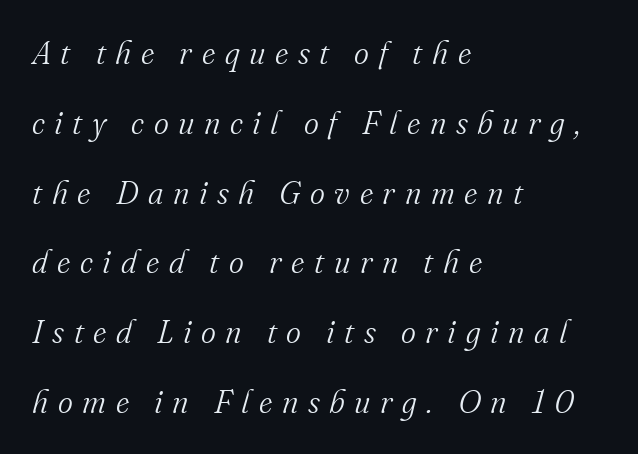
Letters rest on an invisible, unmarked baseline. What stands out about the letter spacing? Its width — letters are far apart. Varying glyph widths throughout — classic text-font behaviour. Compared with a typical body face, this is equally light or lighter still. Interline gaps are noticeably wide in this sample.
